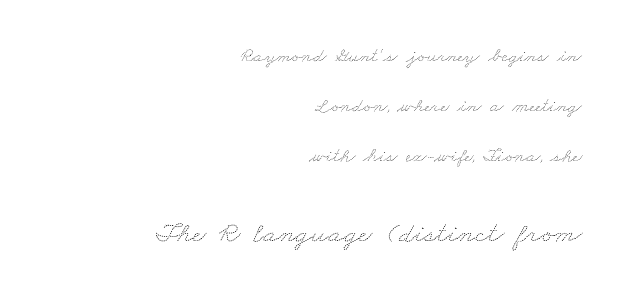
The image shows 30 px thin, wide type; set right-aligned, loose line spacing (2.49x), normal letter spacing, not underlined; the second (bottom) block is 1.5x larger; medium stroke contrast and a small x-height.
